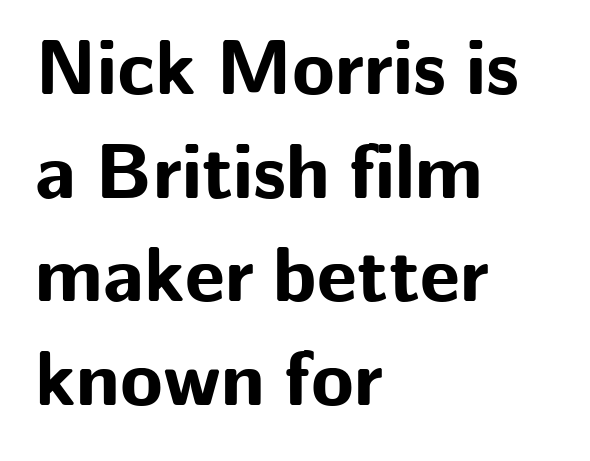
Q: Is the text bold? A: Yes.
Q: Is the text italic (slanted)? A: No, it is upright.
Q: Is the typeface a serif or a sans-serif typeface? A: Sans-serif.
Q: Is the text underlined? A: No.
Q: How is the paragraph aligned? A: Left-aligned.
Q: Is the spacing between letters normal or unusually wide? A: Normal.
Q: Is the spacing between lines tight, normal or loose? A: Normal.
Q: Width (condensed, normal, or wide)? A: Normal.
Q: Stroke contrast? A: Low.
Q: x-height? A: Medium.
Q: Monospaced? A: No.
